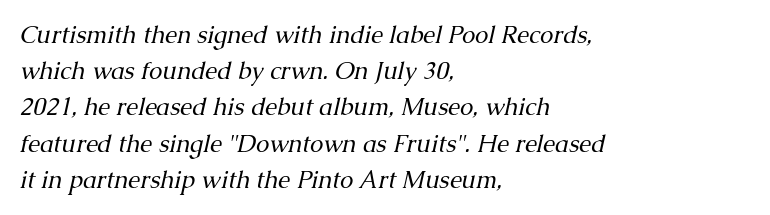
{"italic": "yes", "lean": "right", "slant_degrees": 13, "bold": "no", "underline": "no", "align": "left", "line_spacing": "normal", "line_spacing_ratio": 1.51, "letter_spacing": "normal", "letter_spacing_em": 0.0, "glyph_px": 24}
